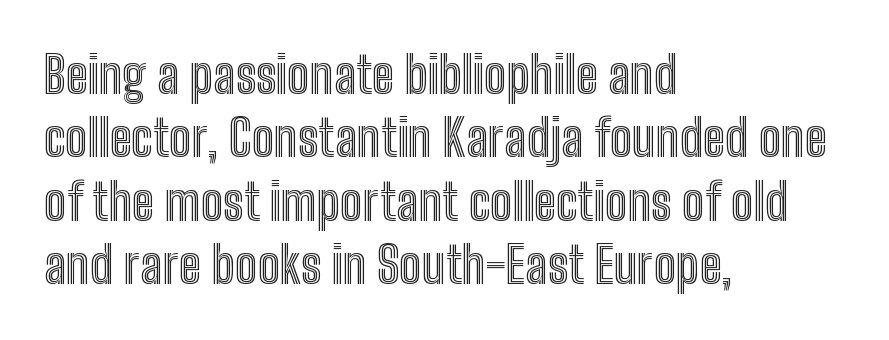
{"italic": "no", "width": "condensed", "x_height": "medium", "monospaced": "no", "underline": "no", "align": "left", "line_spacing": "normal", "line_spacing_ratio": 1.27, "letter_spacing": "normal", "letter_spacing_em": 0.0, "glyph_px": 50}
